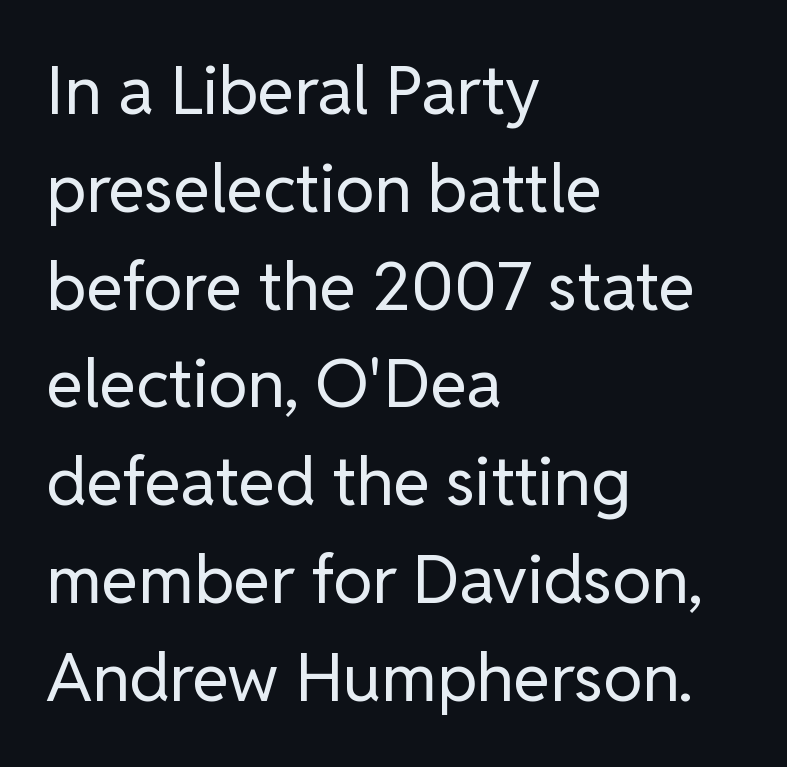
{"serif": "no", "italic": "no", "bold": "no", "weight": "regular", "width": "normal", "stroke_contrast": "low", "x_height": "medium", "monospaced": "no", "underline": "no", "align": "left", "line_spacing": "normal", "line_spacing_ratio": 1.46, "letter_spacing": "normal", "letter_spacing_em": 0.0, "glyph_px": 67}
